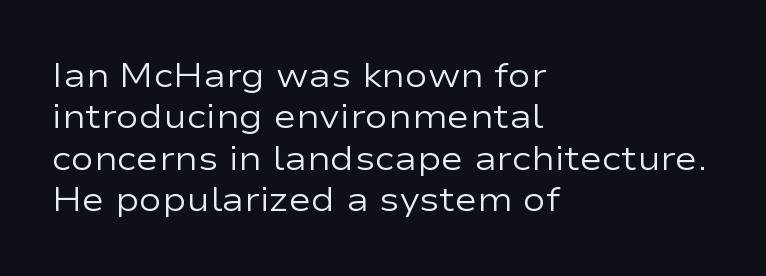
Q: Is the text bold? A: No.
Q: Is the text italic (slanted)? A: No, it is upright.
Q: Is the typeface a serif or a sans-serif typeface? A: Sans-serif.
Q: Is the text underlined? A: No.
Q: How is the paragraph aligned? A: Left-aligned.
Q: Is the spacing between letters normal or unusually wide? A: Normal.
Q: Width (condensed, normal, or wide)? A: Wide.
Q: Stroke contrast? A: Low.
Q: x-height? A: Medium.
Q: Monospaced? A: No.
